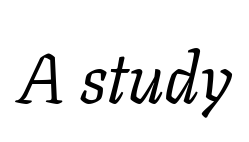
{"serif": "yes", "italic": "yes", "lean": "right", "slant_degrees": 11, "bold": "no", "weight": "regular", "width": "normal", "stroke_contrast": "low", "x_height": "medium", "monospaced": "no", "underline": "no", "letter_spacing": "normal", "letter_spacing_em": 0.0, "glyph_px": 69}
